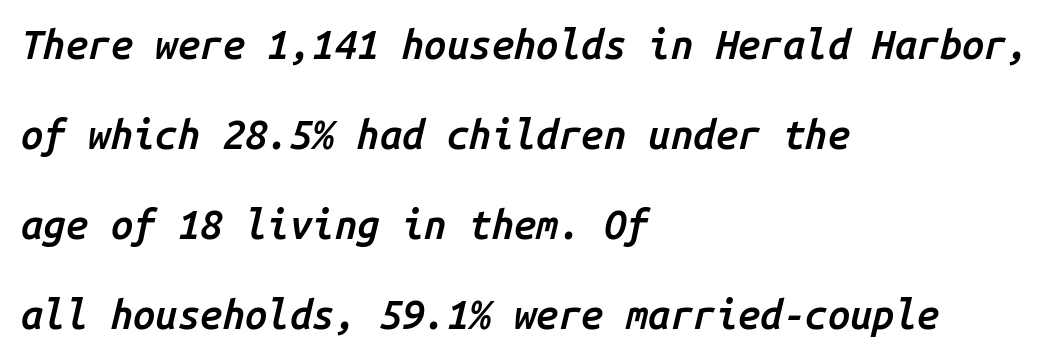
The type is set solid horizontally, with unmodified tracking. Does the copy run flush right? No — it runs flush left. Rule under the text: the space is simply empty. Bold? Not quite — semibold, heavier than regular but stopping short. Fixed-width glyphs throughout — classic coding-font behaviour. The leading is generous, giving the passage an open texture.
